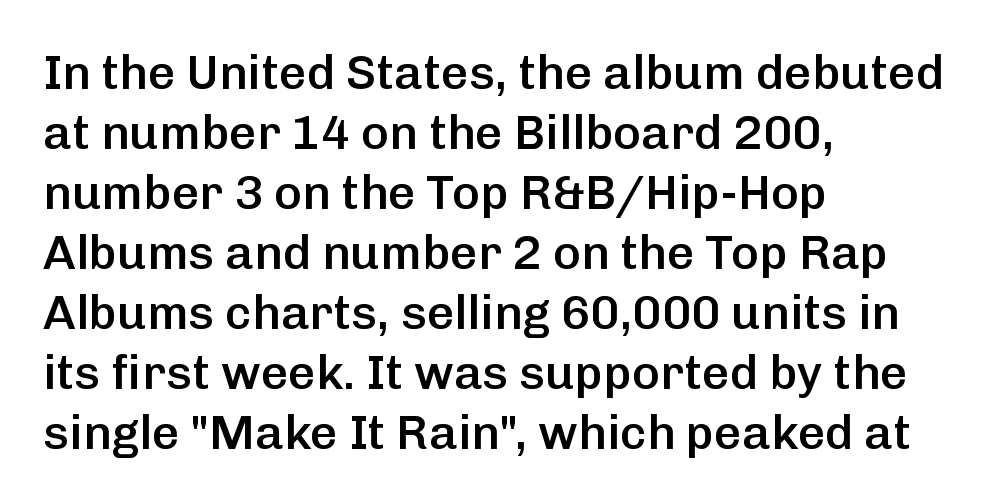
The image shows 48 px semibold sans-serif type, upright; set left-aligned, normal line spacing (1.25x), normal letter spacing, not underlined; low stroke contrast and a medium x-height.
